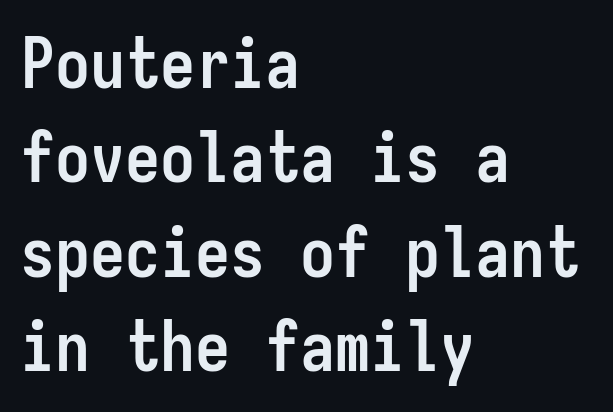
{"serif": "no", "italic": "no", "bold": "yes", "weight": "semibold", "width": "condensed", "stroke_contrast": "low", "x_height": "medium", "monospaced": "yes", "underline": "no", "align": "left", "line_spacing": "normal", "line_spacing_ratio": 1.35, "letter_spacing": "normal", "letter_spacing_em": 0.0, "glyph_px": 70}
